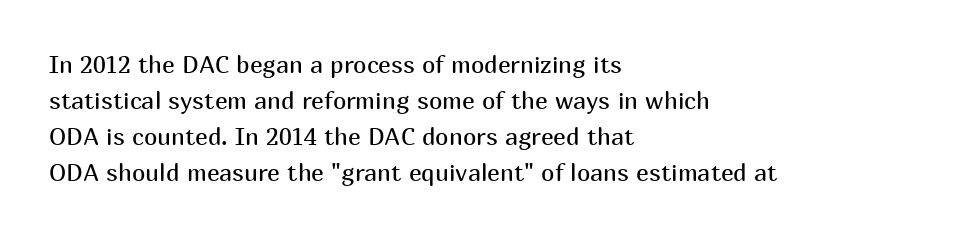
There is no visible air inserted between adjacent glyphs. The rendering anchors every line to the left-hand side. Counters stay open thanks to moderate or lighter strokes. Is there much room between lines? A standard amount, neither cramped nor airy. Type without underlining.
